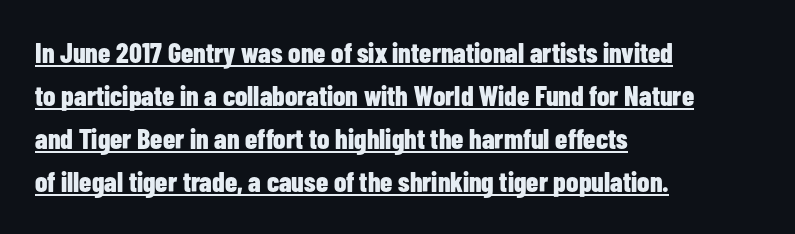
The image shows 28 px bold, condensed sans-serif type, upright; set left-aligned, normal line spacing (1.54x), normal letter spacing, underlined; low stroke contrast and a medium x-height.
